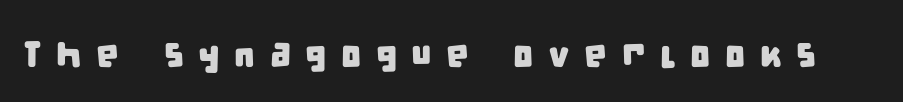
Inter-character spacing is expanded well beyond the font's built-in metrics. Each letter's strokes conclude bluntly, with no projecting serifs. Is this a fixed-width face? No — the glyphs have proportional, varying widths. The space beneath each line is pristine and unruled.
